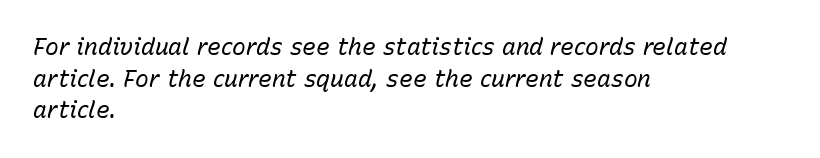
The image shows 23 px text type, italic (leaning right); set left-aligned, normal line spacing (1.37x), normal letter spacing, not underlined.
